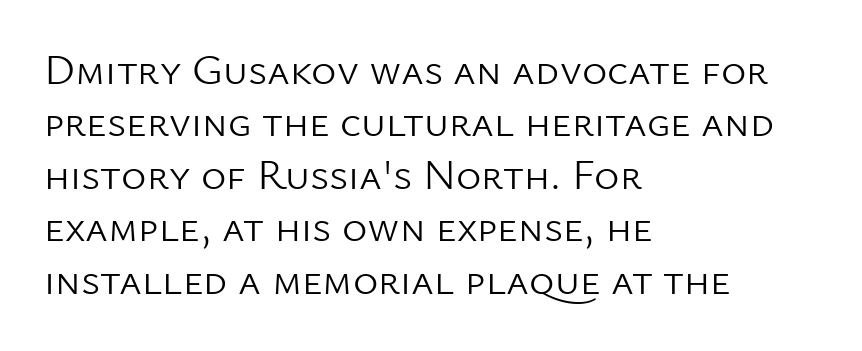
Q: Is the text bold? A: No.
Q: Is the text italic (slanted)? A: No, it is upright.
Q: Is the typeface a serif or a sans-serif typeface? A: Sans-serif.
Q: Is the text underlined? A: No.
Q: How is the paragraph aligned? A: Left-aligned.
Q: Is the spacing between letters normal or unusually wide? A: Normal.
Q: Width (condensed, normal, or wide)? A: Normal.
Q: Stroke contrast? A: Low.
Q: x-height? A: Medium.
Q: Monospaced? A: No.
